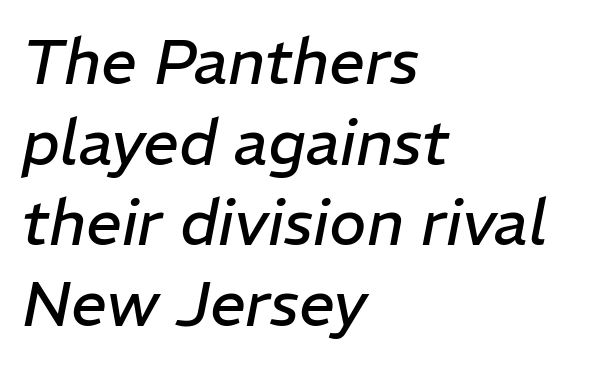
The strokes carry an ordinary text weight at most. Baseline-to-baseline distance is the conventional proportion of letter height. The baseline area is clear. The ragged edge is on the right, which tells us the setting is flush left.
